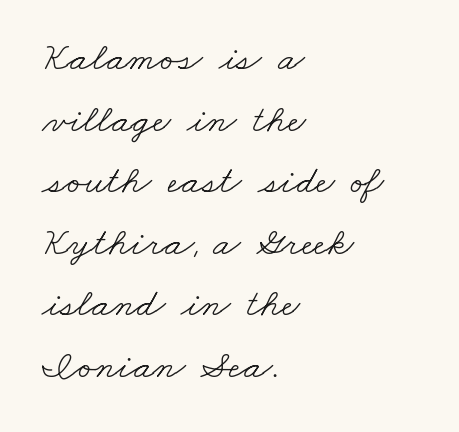
The setting favours the left margin, as ordinary paragraphs usually do. Look at the tracking — it's just the regular setting, nothing added. The font is comparable to plain body text, perhaps lighter. Note: serifs present on the glyphs.
